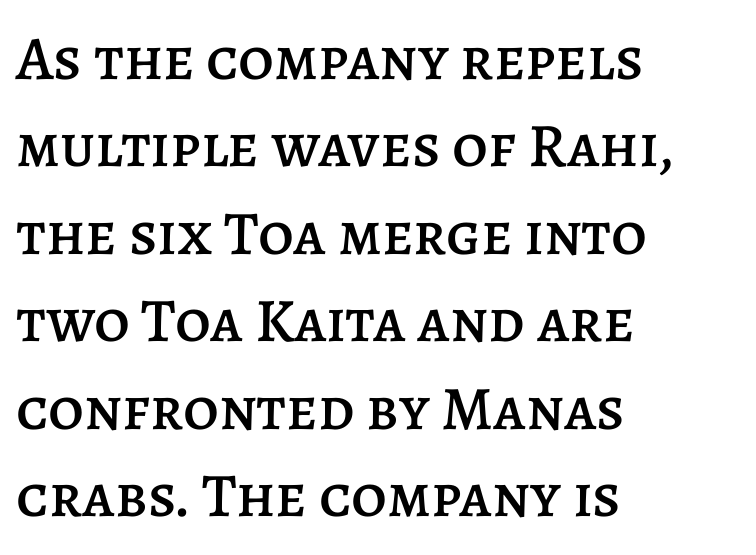
The image shows 62 px text type, upright; set left-aligned, normal line spacing (1.41x), normal letter spacing, not underlined; low stroke contrast and a large x-height.
